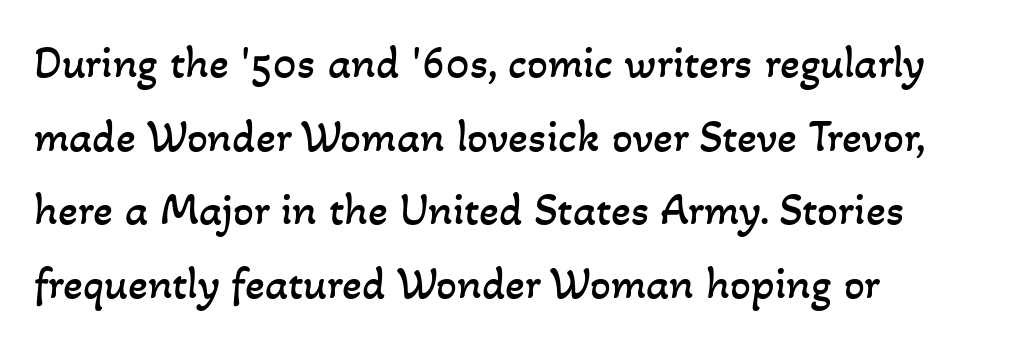
Visually the block forms a straight wall on the left and a jagged coastline on the right. Looks like regular typesetting: each glyph gets only the width it needs. Anything drawn beneath the words? Only blank space. This reads as an unemphasized weight, regular at the heaviest. Whoever set this chose a conventional vertical rhythm. Standard letterfit; no display-style spreading of the glyphs.
